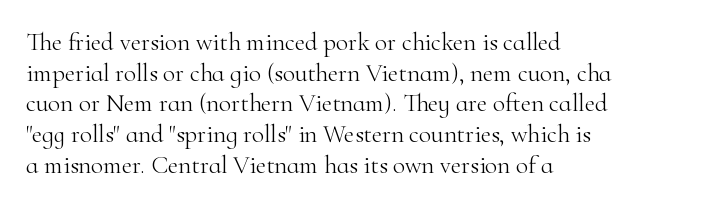
Q: Is the text bold? A: No.
Q: Is the text italic (slanted)? A: No, it is upright.
Q: Is the text underlined? A: No.
Q: How is the paragraph aligned? A: Left-aligned.
Q: Is the spacing between letters normal or unusually wide? A: Normal.
